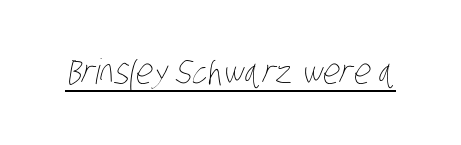
The image shows 35 px thin, condensed type; set normal letter spacing, underlined; low stroke contrast and a large x-height.
